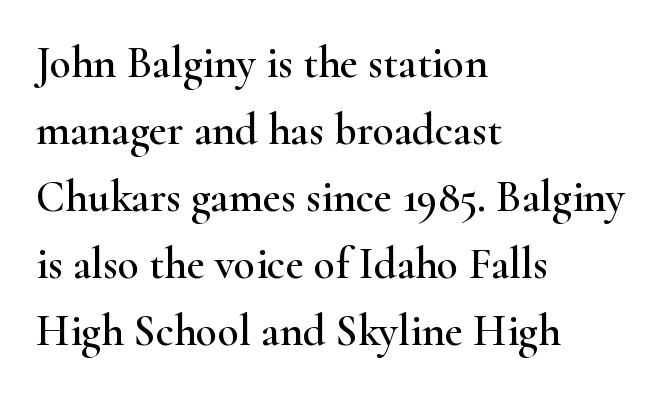
Q: Is the text italic (slanted)? A: No, it is upright.
Q: Is the typeface a serif or a sans-serif typeface? A: Serif.
Q: Is the text underlined? A: No.
Q: How is the paragraph aligned? A: Left-aligned.
Q: Is the spacing between letters normal or unusually wide? A: Normal.
Q: Is the spacing between lines tight, normal or loose? A: Normal.
Q: Width (condensed, normal, or wide)? A: Wide.
Q: Stroke contrast? A: High.
Q: x-height? A: Small.
Q: Monospaced? A: No.
